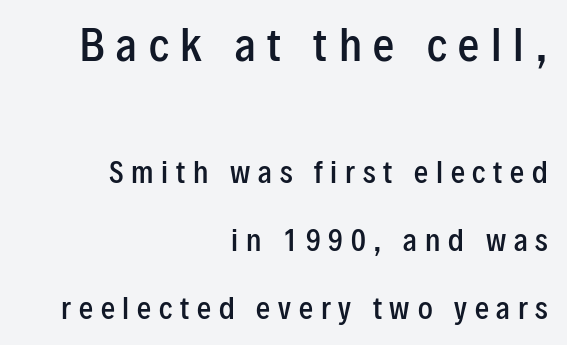
Q: Is the text bold? A: Semi-bold.
Q: Is the text italic (slanted)? A: No, it is upright.
Q: Is the typeface a serif or a sans-serif typeface? A: Sans-serif.
Q: Is the text underlined? A: No.
Q: How is the paragraph aligned? A: Right-aligned.
Q: Is the spacing between letters normal or unusually wide? A: Unusually wide.
Q: Is the spacing between lines tight, normal or loose? A: Loose.
Q: Which block of text is set in a larger size, the first (top) or the second (bottom)? A: The first (top) one.
Q: Width (condensed, normal, or wide)? A: Condensed.
Q: Stroke contrast? A: Low.
Q: x-height? A: Medium.
Q: Monospaced? A: No.
